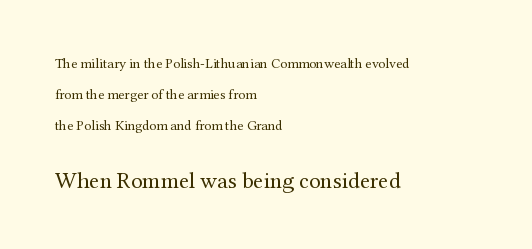
{"italic": "no", "bold": "no", "underline": "no", "align": "left", "line_spacing": "loose", "line_spacing_ratio": 2.22, "letter_spacing": "normal", "letter_spacing_em": 0.0, "larger_block": "second", "size_ratio": 1.64, "glyph_px": 23}
